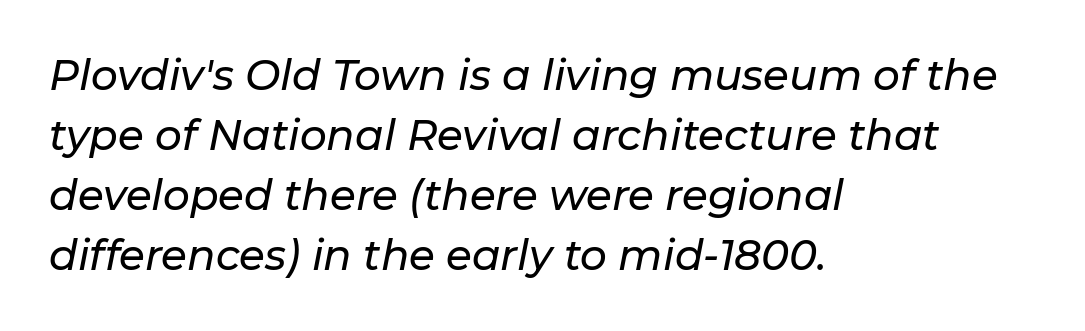
Successive baselines arrive at the customary interval. Between one letter and the next there's only the usual sliver of space. Characters are canted at an angle relative to the baseline's perpendicular. Lines of text with bare space underneath.
